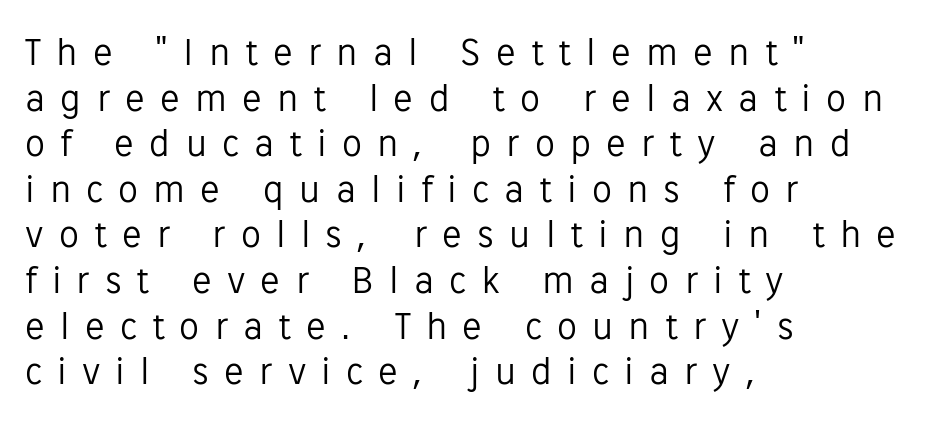
{"serif": "no", "italic": "no", "bold": "no", "weight": "light", "width": "normal", "stroke_contrast": "low", "x_height": "medium", "monospaced": "no", "underline": "no", "align": "left", "line_spacing": "tight", "line_spacing_ratio": 1.14, "letter_spacing": "wide", "letter_spacing_em": 0.38, "glyph_px": 40}
